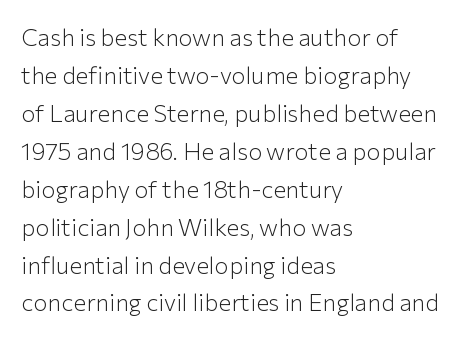
The image shows 24 px text type, upright; set left-aligned, normal line spacing (1.58x), normal letter spacing, not underlined.
